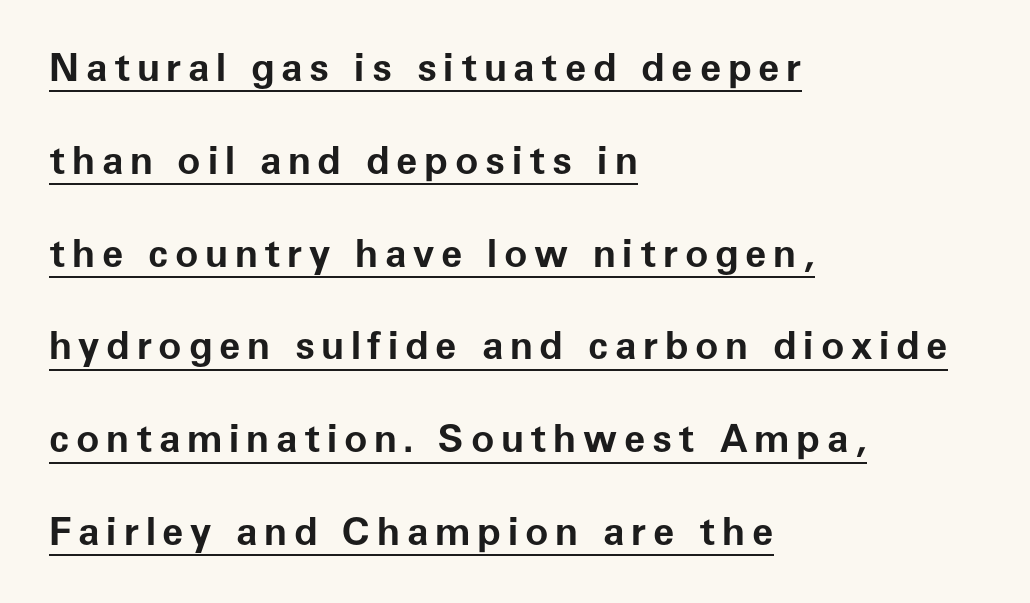
The image shows 39 px bold sans-serif type, upright; set left-aligned, loose line spacing (2.38x), underlined; low stroke contrast and a medium x-height.
